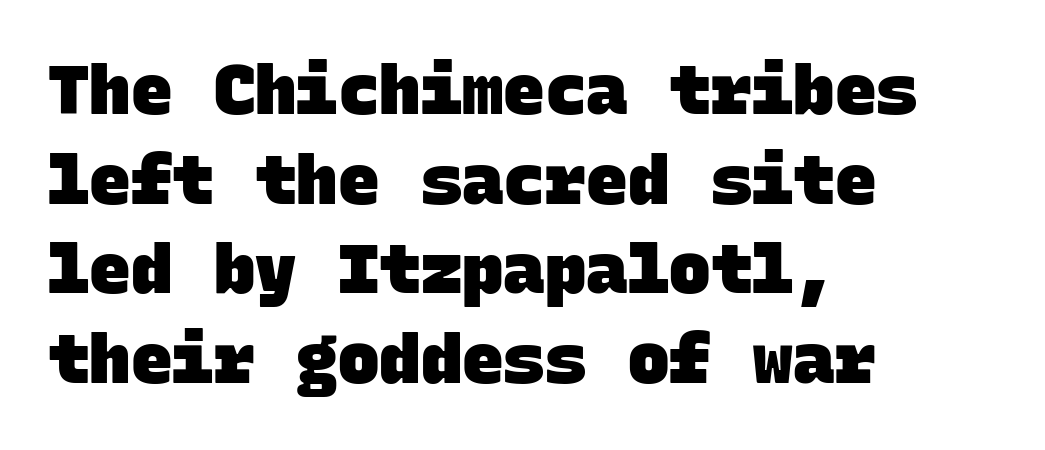
{"serif": "no", "bold": "yes", "weight": "heavy", "width": "normal", "stroke_contrast": "low", "x_height": "large", "monospaced": "yes", "underline": "no", "align": "left", "line_spacing": "normal", "line_spacing_ratio": 1.3, "letter_spacing": "normal", "letter_spacing_em": 0.0, "glyph_px": 69}
